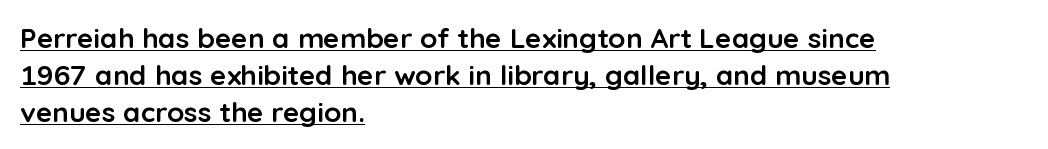
Classification — sans serif. Emphasis is given by a line drawn under the lettering. The setting favours the left margin, as ordinary paragraphs usually do. Spacing between characters is what you'd get straight out of the box. Is this a fixed-width face? No — the glyphs have proportional, varying widths. Compared with typical paragraphs, the rows here are spaced about the same.
